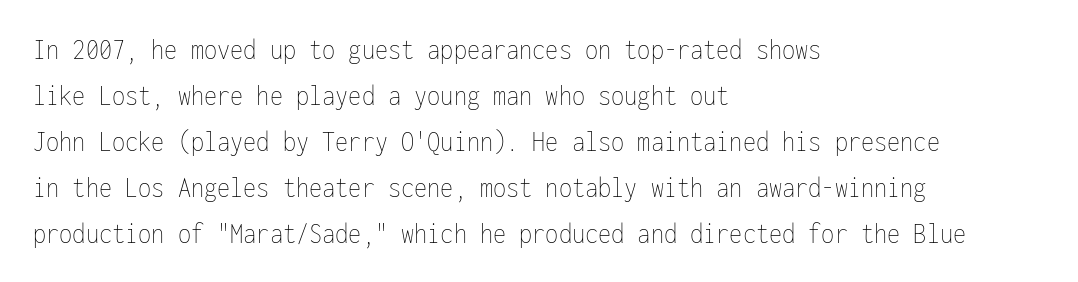
The image shows 30 px thin, condensed type, upright, monospaced; set left-aligned, normal line spacing (1.53x), normal letter spacing, not underlined; low stroke contrast and a medium x-height.
